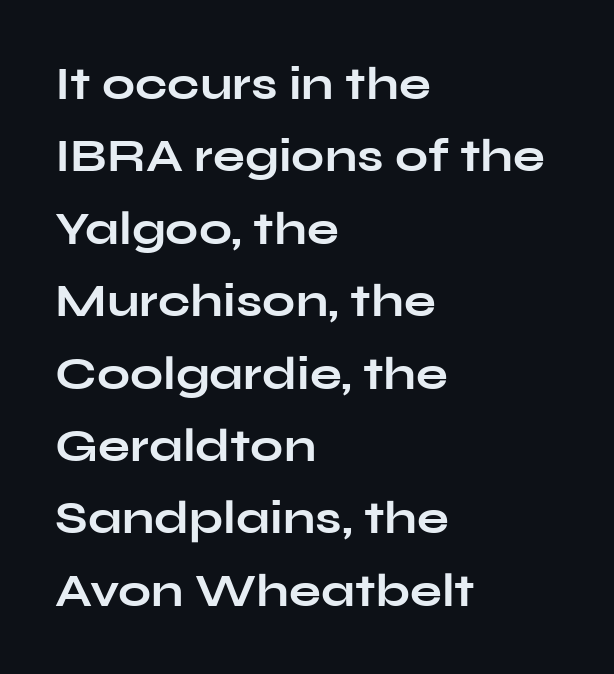
The image shows 47 px bold, wide sans-serif type, upright; set left-aligned, normal line spacing (1.54x), normal letter spacing, not underlined; low stroke contrast and a medium x-height.
